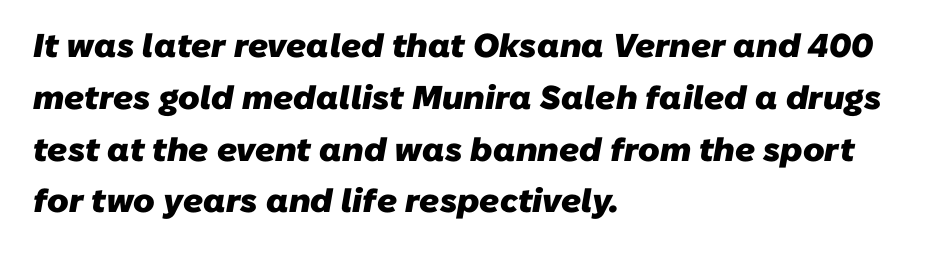
Q: Is the text bold? A: Yes.
Q: Is the typeface a serif or a sans-serif typeface? A: Sans-serif.
Q: Is the text underlined? A: No.
Q: How is the paragraph aligned? A: Left-aligned.
Q: Is the spacing between letters normal or unusually wide? A: Normal.
Q: Is the spacing between lines tight, normal or loose? A: Normal.
Q: Width (condensed, normal, or wide)? A: Normal.
Q: Stroke contrast? A: Low.
Q: x-height? A: Medium.
Q: Monospaced? A: No.
